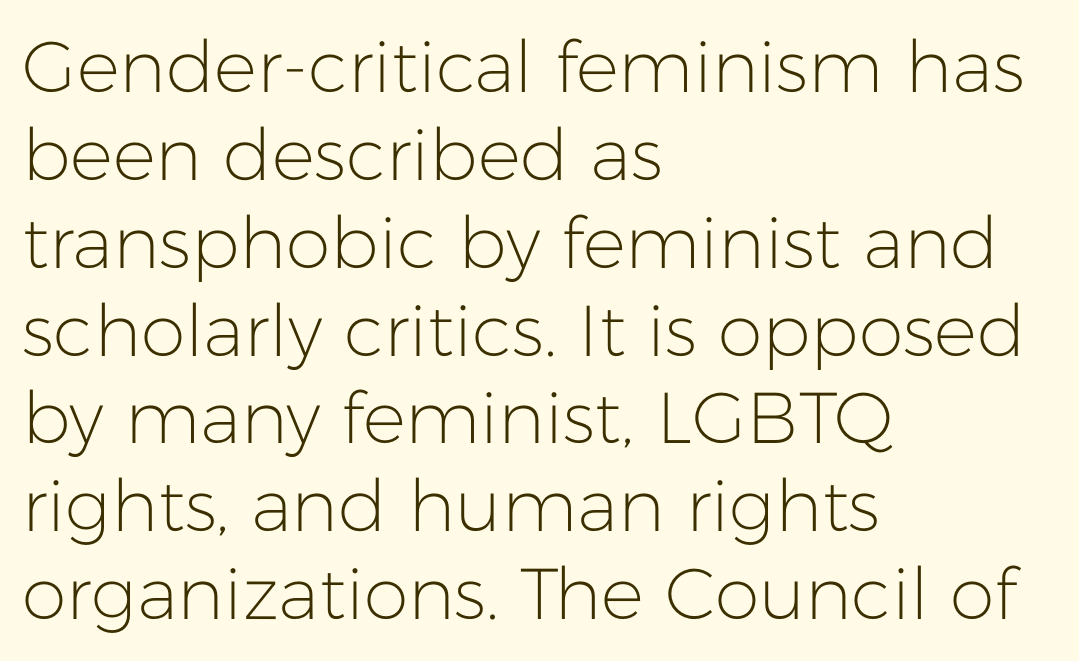
Think of a printed novel: that variable character pitch is what you see here. A quiet, ordinary-to-light weight characterises the typeface. Type style note: lacks serifs. A clean baseline with only descenders dipping below it.
